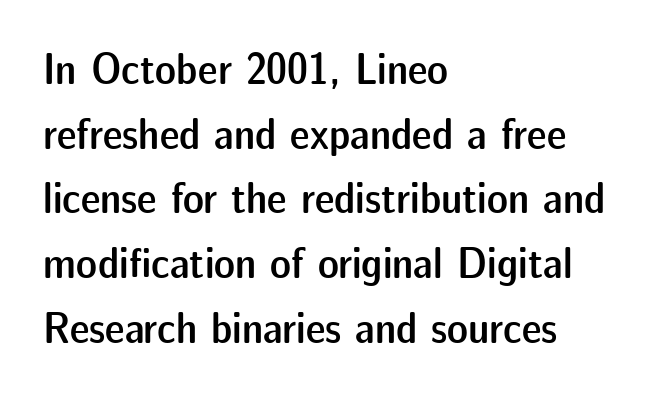
{"serif": "no", "italic": "no", "bold": "semi", "weight": "semibold", "width": "normal", "stroke_contrast": "low", "x_height": "medium", "monospaced": "no", "underline": "no", "align": "left", "line_spacing": "normal", "line_spacing_ratio": 1.47, "letter_spacing": "normal", "letter_spacing_em": 0.0, "glyph_px": 44}
